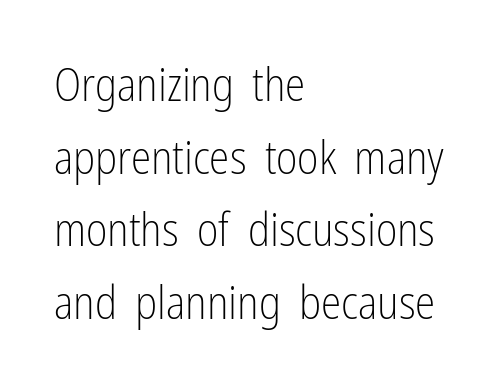
Q: Is the text bold? A: No.
Q: Is the text italic (slanted)? A: No, it is upright.
Q: Is the typeface a serif or a sans-serif typeface? A: Sans-serif.
Q: Is the text underlined? A: No.
Q: How is the paragraph aligned? A: Left-aligned.
Q: Is the spacing between letters normal or unusually wide? A: Normal.
Q: Is the spacing between lines tight, normal or loose? A: Normal.
Q: Width (condensed, normal, or wide)? A: Condensed.
Q: Stroke contrast? A: Low.
Q: x-height? A: Medium.
Q: Monospaced? A: No.
